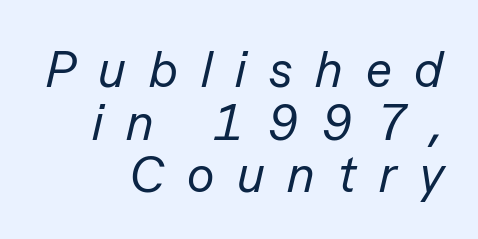
The passage shown stacks its lines with hardly any gap. Glyph-to-glyph distance is far greater than everyday printed text. The letters advance in unequal steps, a hallmark of proportional type. The specimen reads as italic at a glance. The gap between lines stays unmarked. Is the block centered? No — it sits flush against the right margin.
